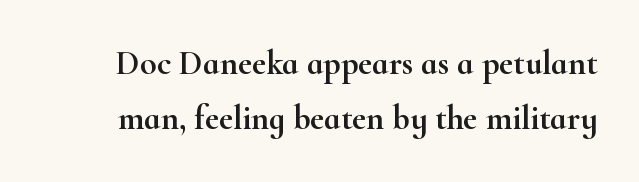
Q: Is the text italic (slanted)? A: No, it is upright.
Q: Is the typeface a serif or a sans-serif typeface? A: Serif.
Q: Is the text underlined? A: No.
Q: Is the spacing between letters normal or unusually wide? A: Normal.
Q: Is the spacing between lines tight, normal or loose? A: Normal.
Q: Width (condensed, normal, or wide)? A: Wide.
Q: Stroke contrast? A: High.
Q: x-height? A: Small.
Q: Monospaced? A: No.
